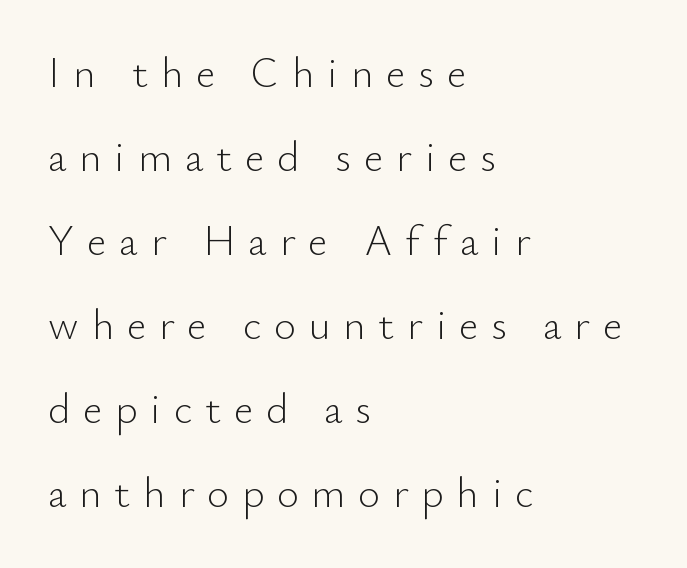
The type is letterspaced generously, with wide tracking. Note: no serifs on the glyphs. Caption: multi-line text, flush left, ragged right. The lines are spread far apart with generous leading. Upright lettering throughout. Descenders hang freely into open space.
